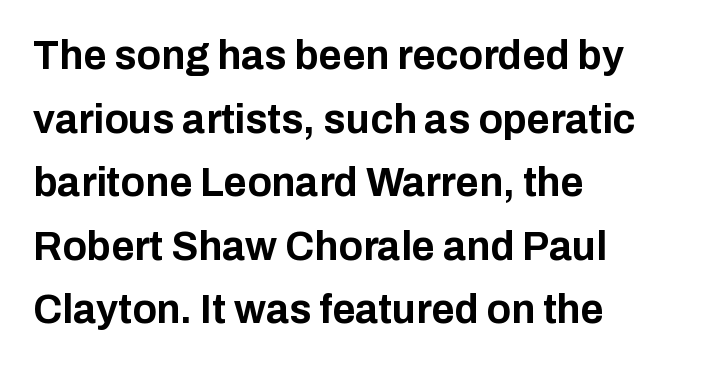
Decoration check: the copy has no underline. The sample has been set heavy, in full bold. Letter spacing: default. Upright lettering throughout.
